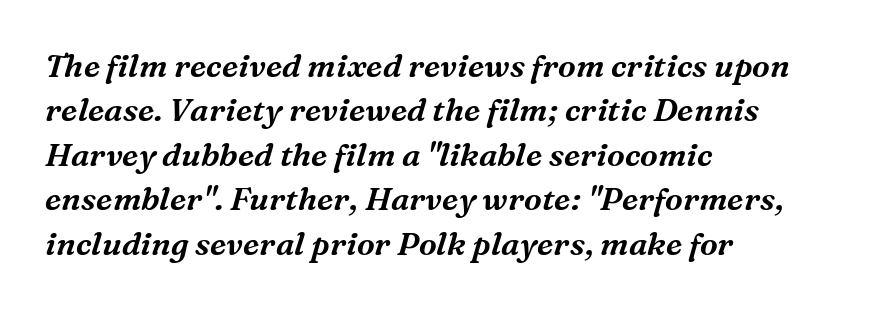
Varying glyph widths throughout — classic text-font behaviour. The zone under the glyphs is completely vacant. Left-aligned paragraph, ragged on the right. The horizontal fit of the characters is conventional and even.
